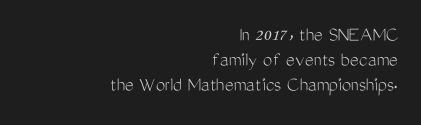
Q: Is the text bold? A: No.
Q: Is the text italic (slanted)? A: No, it is upright.
Q: Is the text underlined? A: No.
Q: How is the paragraph aligned? A: Right-aligned.
Q: Is the spacing between letters normal or unusually wide? A: Normal.
